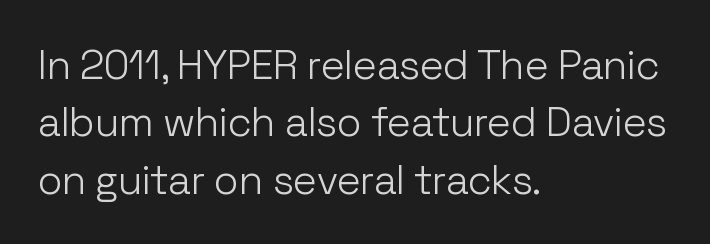
The letterforms sit at book weight or below. Inter-character spacing is left at the font's built-in metrics. This is the regular roman posture of the typeface. This is sans-serif lettering, the kind often seen on screens and signage. Descenders are the only things crossing below the line.
